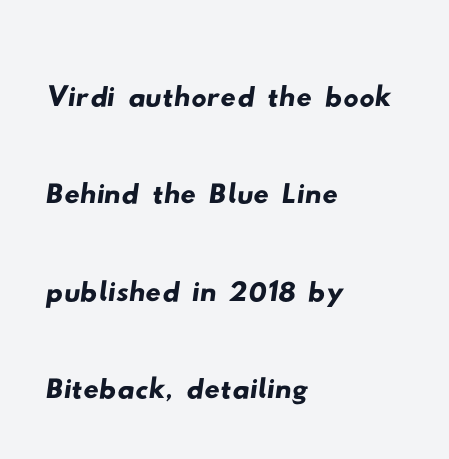
A typesetter would call this proportional, since set widths differ per character. Default kerning and tracking; the words read as compact shapes. Typeset ragged right — the left edge is the straight one. The glyphs are unaccompanied by any horizontal stroke below them. The text was rendered using a sans face with plain stroke endings.
